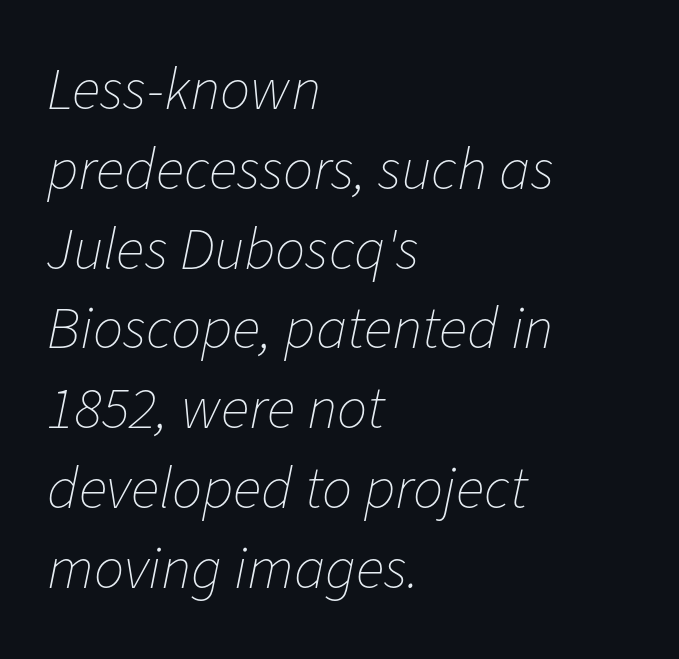
Q: Is the text bold? A: No.
Q: Is the text italic (slanted)? A: Yes, it leans right by about 11 degrees.
Q: Is the text underlined? A: No.
Q: How is the paragraph aligned? A: Left-aligned.
Q: Is the spacing between letters normal or unusually wide? A: Normal.
Q: Is the spacing between lines tight, normal or loose? A: Normal.
Q: Width (condensed, normal, or wide)? A: Normal.
Q: Stroke contrast? A: Low.
Q: x-height? A: Medium.
Q: Monospaced? A: No.
